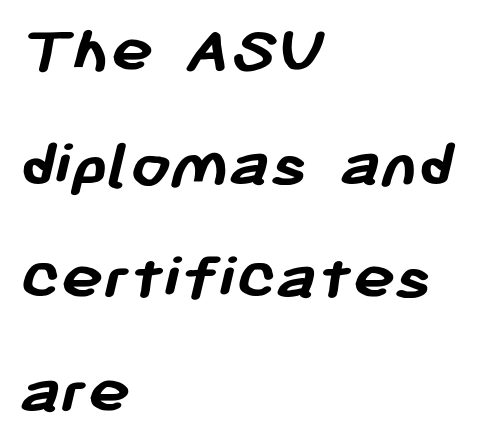
{"serif": "no", "bold": "yes", "weight": "semibold", "width": "normal", "stroke_contrast": "low", "x_height": "medium", "monospaced": "no", "underline": "no", "align": "left", "line_spacing": "normal", "line_spacing_ratio": 1.6, "letter_spacing": "normal", "letter_spacing_em": 0.0, "glyph_px": 71}
